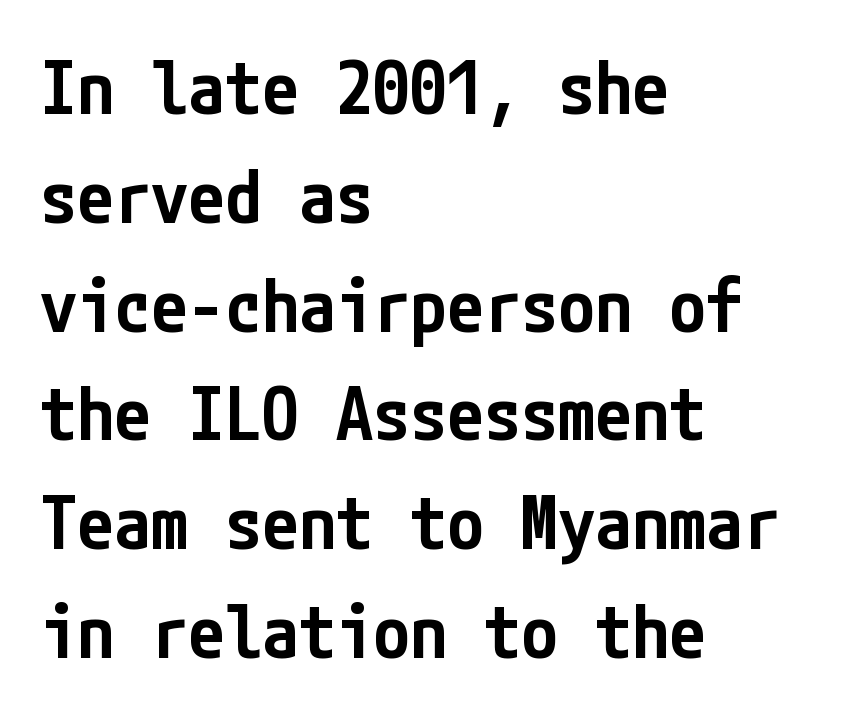
Q: Is the text bold? A: Semi-bold.
Q: Is the text italic (slanted)? A: No, it is upright.
Q: Is the typeface a serif or a sans-serif typeface? A: Sans-serif.
Q: Is the text underlined? A: No.
Q: How is the paragraph aligned? A: Left-aligned.
Q: Is the spacing between letters normal or unusually wide? A: Normal.
Q: Is the spacing between lines tight, normal or loose? A: Normal.
Q: Width (condensed, normal, or wide)? A: Condensed.
Q: Stroke contrast? A: Low.
Q: x-height? A: Medium.
